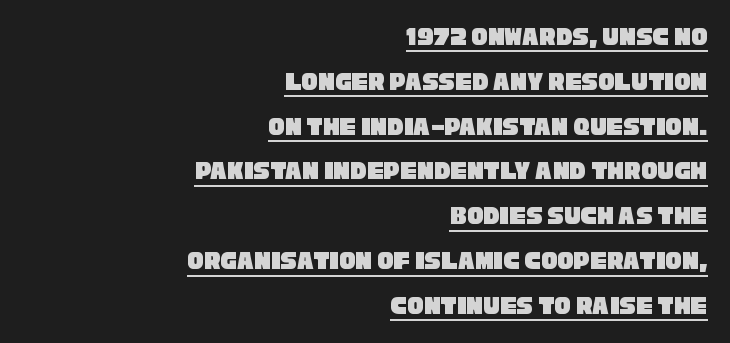
The image shows 27 px text type; set right-aligned, normal line spacing (1.66x), normal letter spacing, underlined.
